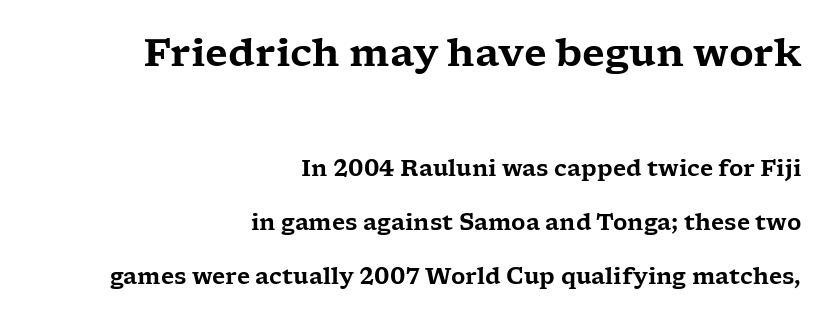
The image shows 38 px wide serif type, upright; set right-aligned, loose line spacing (2.45x), normal letter spacing, not underlined; the first (top) block is 1.73x larger; low stroke contrast and a medium x-height.
